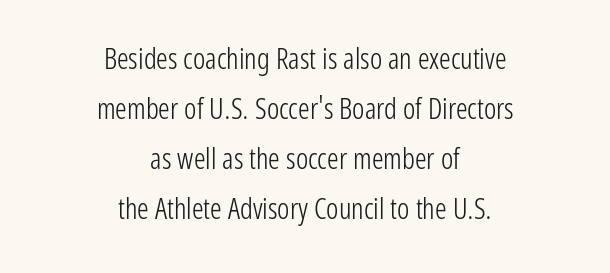
{"serif": "no", "italic": "no", "bold": "no", "weight": "light", "width": "condensed", "stroke_contrast": "low", "x_height": "medium", "monospaced": "no", "underline": "no", "align": "center", "line_spacing_ratio": 1.72, "letter_spacing": "normal", "letter_spacing_em": 0.0, "glyph_px": 29}
